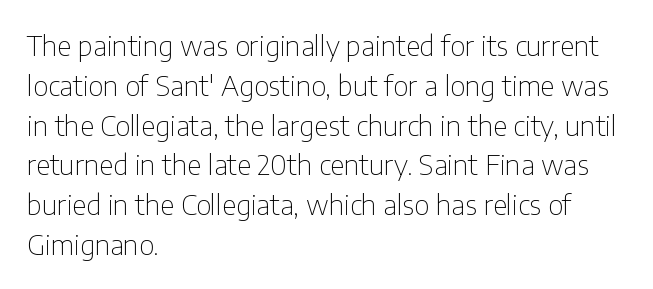
Q: Is the text bold? A: No.
Q: Is the text italic (slanted)? A: No, it is upright.
Q: Is the typeface a serif or a sans-serif typeface? A: Sans-serif.
Q: Is the text underlined? A: No.
Q: How is the paragraph aligned? A: Left-aligned.
Q: Is the spacing between letters normal or unusually wide? A: Normal.
Q: Is the spacing between lines tight, normal or loose? A: Normal.
Q: Width (condensed, normal, or wide)? A: Condensed.
Q: Stroke contrast? A: Low.
Q: x-height? A: Medium.
Q: Monospaced? A: No.
